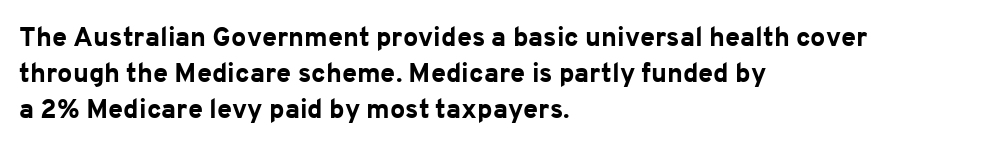
The image shows 27 px bold type, upright; set left-aligned, normal line spacing (1.34x), normal letter spacing, not underlined.
